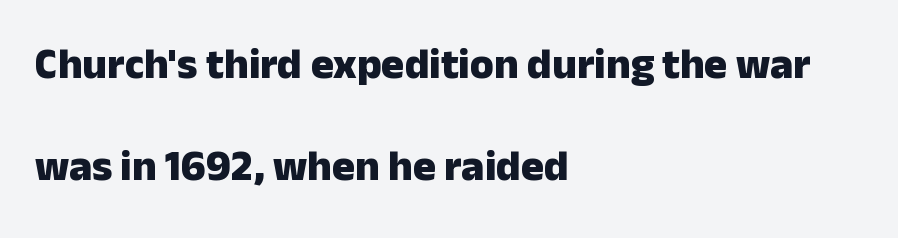
The image shows 43 px heavy sans-serif type, upright; set left-aligned, loose line spacing (2.37x), normal letter spacing, not underlined; low stroke contrast and a medium x-height.
